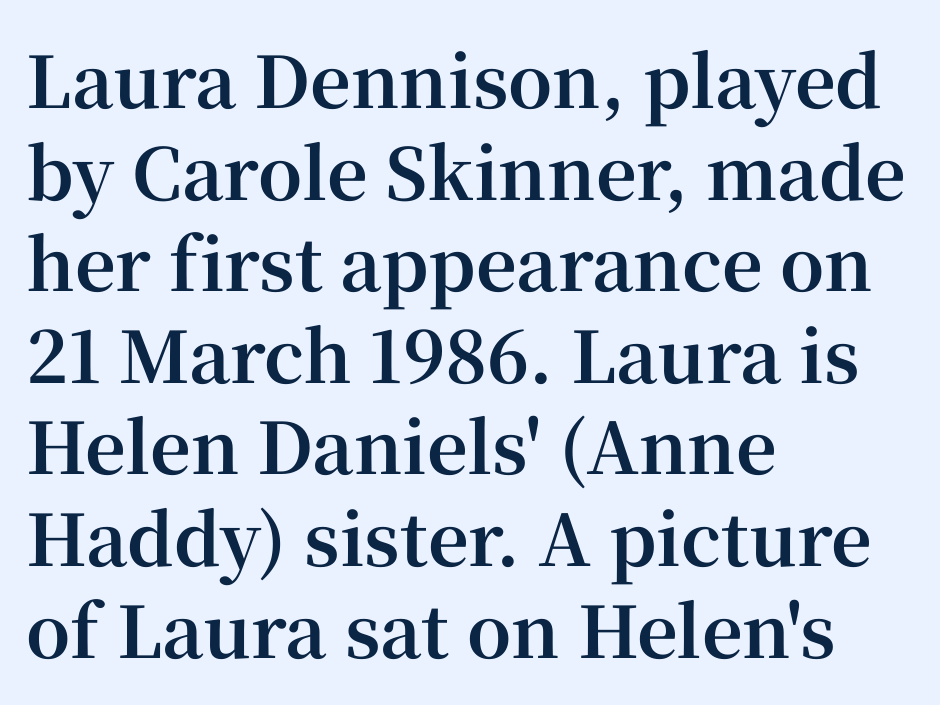
Q: Is the text bold? A: Yes.
Q: Is the text italic (slanted)? A: No, it is upright.
Q: Is the typeface a serif or a sans-serif typeface? A: Serif.
Q: Is the text underlined? A: No.
Q: How is the paragraph aligned? A: Left-aligned.
Q: Is the spacing between letters normal or unusually wide? A: Normal.
Q: Is the spacing between lines tight, normal or loose? A: Normal.
Q: Width (condensed, normal, or wide)? A: Normal.
Q: Stroke contrast? A: High.
Q: x-height? A: Medium.
Q: Monospaced? A: No.
